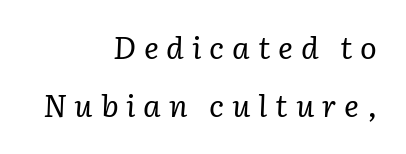
Q: Is the text bold? A: No.
Q: Is the text italic (slanted)? A: Yes, it leans right by about 3 degrees.
Q: Is the typeface a serif or a sans-serif typeface? A: Serif.
Q: Is the text underlined? A: No.
Q: How is the paragraph aligned? A: Right-aligned.
Q: Is the spacing between letters normal or unusually wide? A: Unusually wide.
Q: Width (condensed, normal, or wide)? A: Normal.
Q: Stroke contrast? A: Low.
Q: x-height? A: Medium.
Q: Monospaced? A: No.
